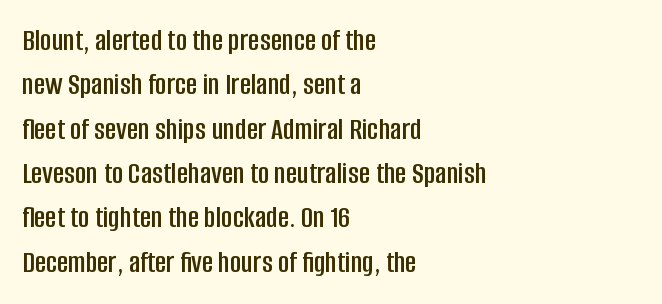
Q: Is the text italic (slanted)? A: No, it is upright.
Q: Is the typeface a serif or a sans-serif typeface? A: Sans-serif.
Q: Is the text underlined? A: No.
Q: How is the paragraph aligned? A: Left-aligned.
Q: Is the spacing between letters normal or unusually wide? A: Normal.
Q: Is the spacing between lines tight, normal or loose? A: Normal.
Q: Width (condensed, normal, or wide)? A: Condensed.
Q: Stroke contrast? A: Low.
Q: x-height? A: Large.
Q: Monospaced? A: No.
